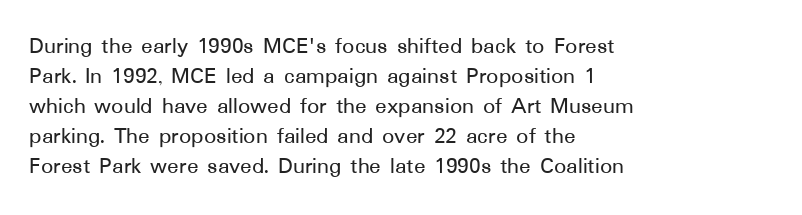
Q: Is the text italic (slanted)? A: No, it is upright.
Q: Is the text underlined? A: No.
Q: How is the paragraph aligned? A: Left-aligned.
Q: Is the spacing between letters normal or unusually wide? A: Normal.
Q: Is the spacing between lines tight, normal or loose? A: Normal.
